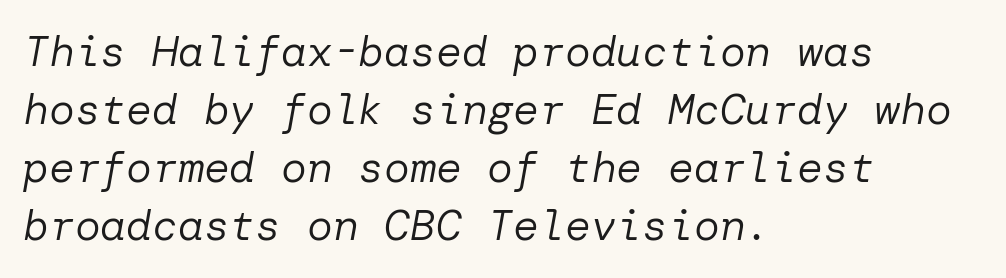
Letters rest on an invisible, unmarked baseline. The typesetter chose a ragged-right arrangement here. Stems and bowls with no extra thickness — not bold. Style check: oblique.
